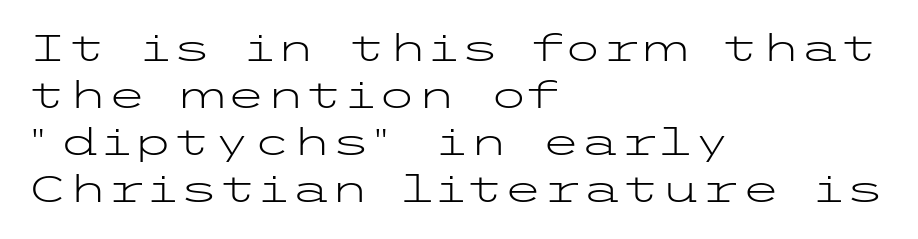
Reading down the column, the eye jumps a familiar distance to each next line. In terms of letterspacing, this is plain default setting. Clear beneath every line of the passage. A typesetter would mark this as roman, not italic.
